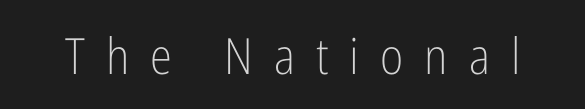
The image shows 50 px light, condensed sans-serif type, upright; set unusually wide letter spacing (+0.42 em), not underlined; low stroke contrast and a medium x-height.
